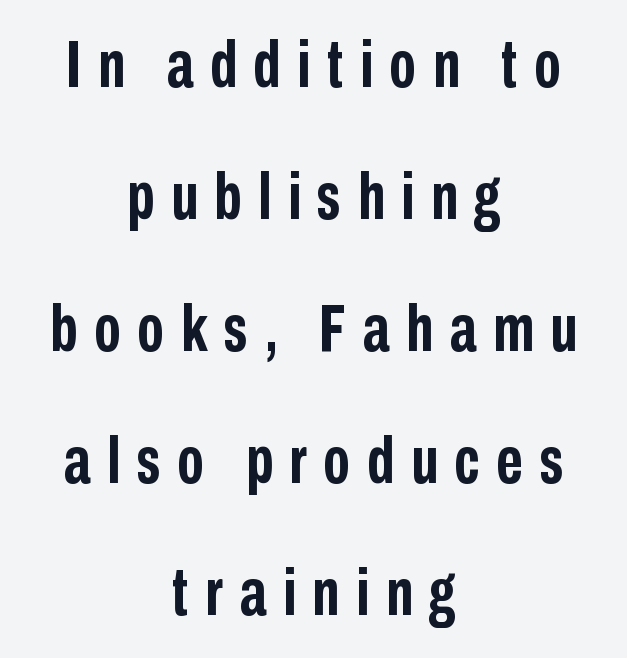
Students, this is bold: see how much ink each stroke carries. Loosely led — the rows are spread out. Quick note: not italic, upright. Clear beneath every line of the passage.
